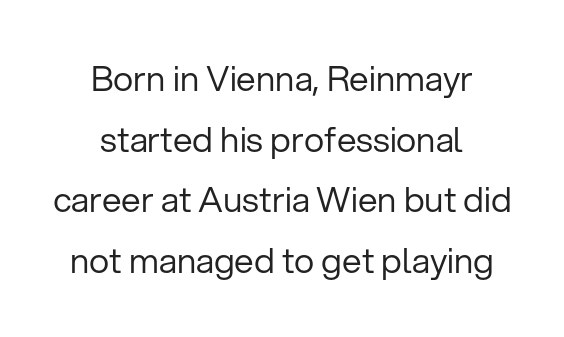
{"serif": "no", "italic": "no", "bold": "no", "weight": "regular", "width": "normal", "stroke_contrast": "low", "x_height": "medium", "monospaced": "no", "underline": "no", "align": "center", "line_spacing_ratio": 1.73, "letter_spacing": "normal", "letter_spacing_em": 0.0, "glyph_px": 35}
